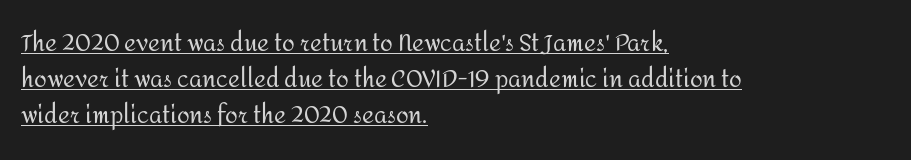
The image shows 23 px text type, upright; set left-aligned, normal line spacing (1.57x), normal letter spacing, underlined.
